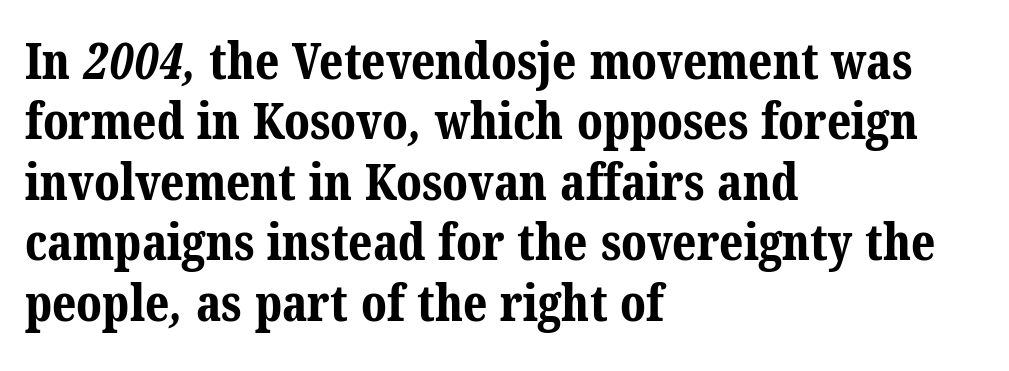
The image shows 50 px bold serif type; set left-aligned, line spacing 1.21x, normal letter spacing, not underlined; medium stroke contrast and a medium x-height.
